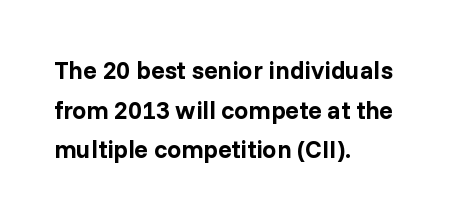
Q: Is the text bold? A: Yes.
Q: Is the text italic (slanted)? A: No, it is upright.
Q: Is the text underlined? A: No.
Q: How is the paragraph aligned? A: Left-aligned.
Q: Is the spacing between letters normal or unusually wide? A: Normal.
Q: Is the spacing between lines tight, normal or loose? A: Normal.
